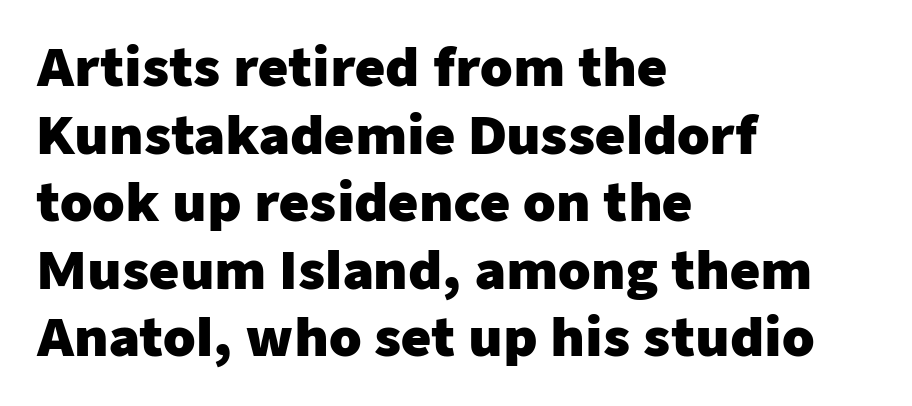
{"serif": "no", "italic": "no", "bold": "yes", "weight": "heavy", "width": "normal", "stroke_contrast": "low", "x_height": "medium", "monospaced": "no", "underline": "no", "align": "left", "line_spacing": "normal", "line_spacing_ratio": 1.3, "letter_spacing": "normal", "letter_spacing_em": 0.0, "glyph_px": 52}
